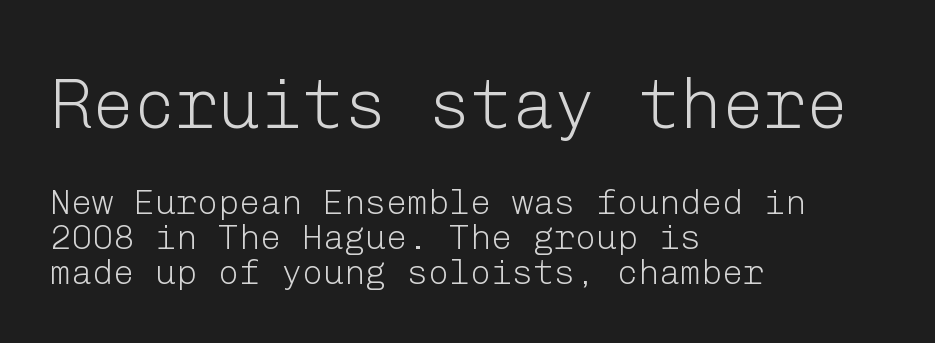
{"serif": "no", "italic": "no", "bold": "no", "weight": "light", "width": "normal", "stroke_contrast": "low", "x_height": "medium", "underline": "no", "align": "left", "line_spacing": "tight", "line_spacing_ratio": 0.99, "letter_spacing": "normal", "letter_spacing_em": 0.0, "larger_block": "first", "size_ratio": 2.0, "glyph_px": 70}
